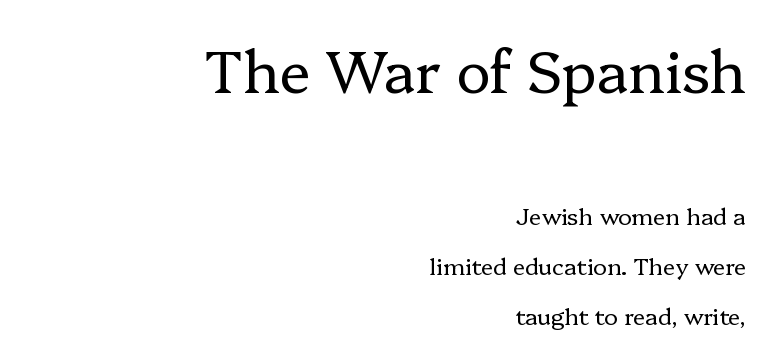
The image shows 58 px regular-weight serif type, upright; set right-aligned, loose line spacing (2.17x), normal letter spacing, not underlined; the first (top) block is 2.52x larger; low stroke contrast and a medium x-height.
